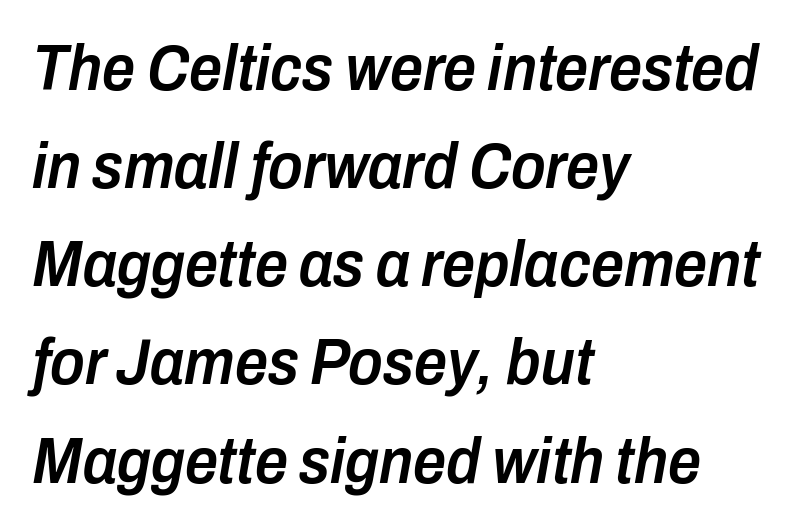
The face used here is a semibold: visibly heavier than regular, lighter than bold. This rendering features lettering with no underline. Spacing verdict: proportional, widths tailored to each character. Letter spacing: default. One glance says typical: line gaps are just what's usual.
